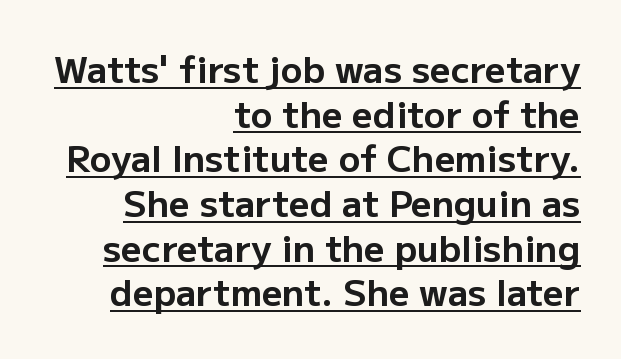
A dark, heavy texture on the line: the type is bold. The words here are underlined. Standard letterfit; no display-style spreading of the glyphs. Posture: vertical. Type style note: lacks serifs. The letters advance in unequal steps, a hallmark of proportional type.
